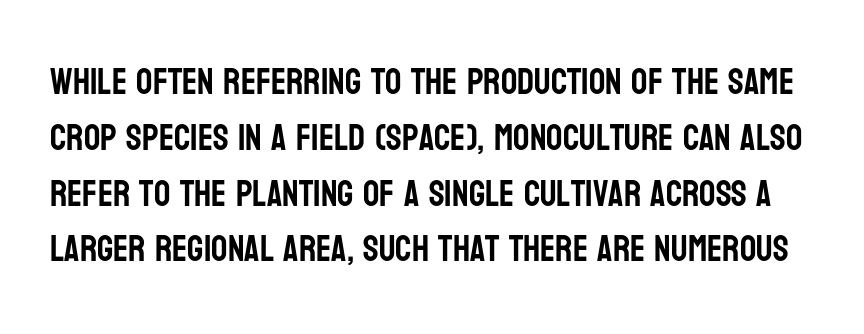
{"serif": "no", "italic": "no", "width": "condensed", "stroke_contrast": "low", "x_height": "large", "monospaced": "no", "underline": "no", "line_spacing": "normal", "line_spacing_ratio": 1.55, "letter_spacing": "normal", "letter_spacing_em": 0.0, "glyph_px": 36}
